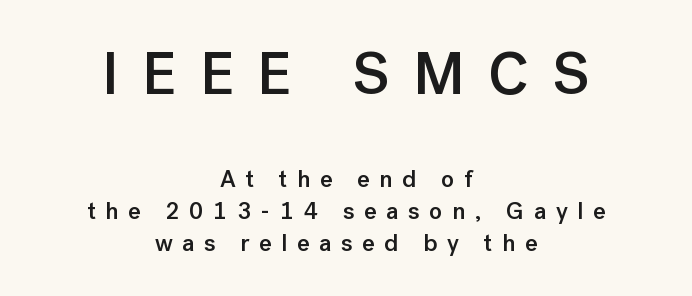
{"serif": "no", "italic": "no", "bold": "semi", "weight": "semibold", "width": "normal", "stroke_contrast": "low", "x_height": "medium", "monospaced": "no", "underline": "no", "align": "center", "line_spacing": "normal", "line_spacing_ratio": 1.33, "letter_spacing": "wide", "letter_spacing_em": 0.4, "larger_block": "first", "size_ratio": 2.46, "glyph_px": 59}
